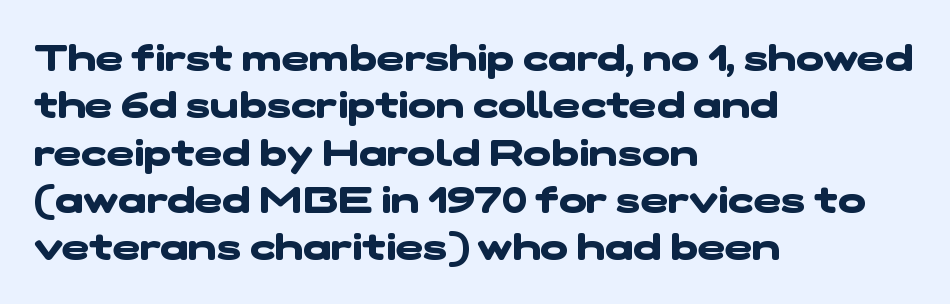
Q: Is the text bold? A: Yes.
Q: Is the typeface a serif or a sans-serif typeface? A: Sans-serif.
Q: Is the text underlined? A: No.
Q: How is the paragraph aligned? A: Left-aligned.
Q: Is the spacing between letters normal or unusually wide? A: Normal.
Q: Is the spacing between lines tight, normal or loose? A: Normal.
Q: Width (condensed, normal, or wide)? A: Wide.
Q: Stroke contrast? A: Low.
Q: x-height? A: Medium.
Q: Monospaced? A: No.
